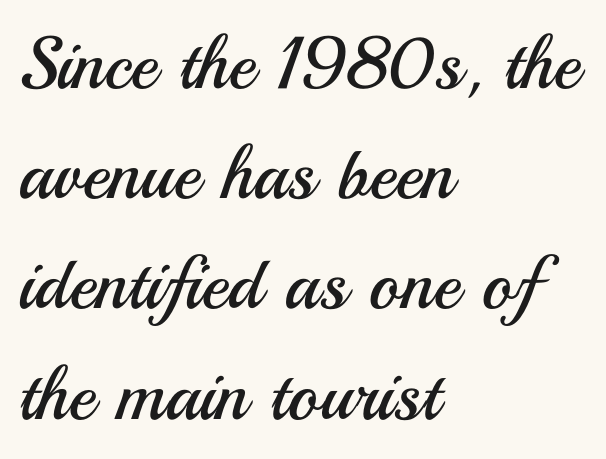
The image shows 73 px regular-weight sans-serif type; set left-aligned, normal line spacing (1.51x), normal letter spacing, not underlined; medium stroke contrast and a small x-height.
